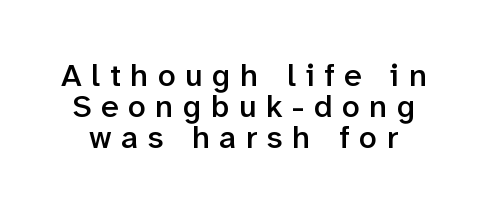
Each letter keeps its own natural width here, so spacing adapts to shape. Italic? Not at all — the glyphs are vertical. Stems and bowls a touch heavier than normal — semibold. Each word looks stretched out because of the extra space between its letters.
